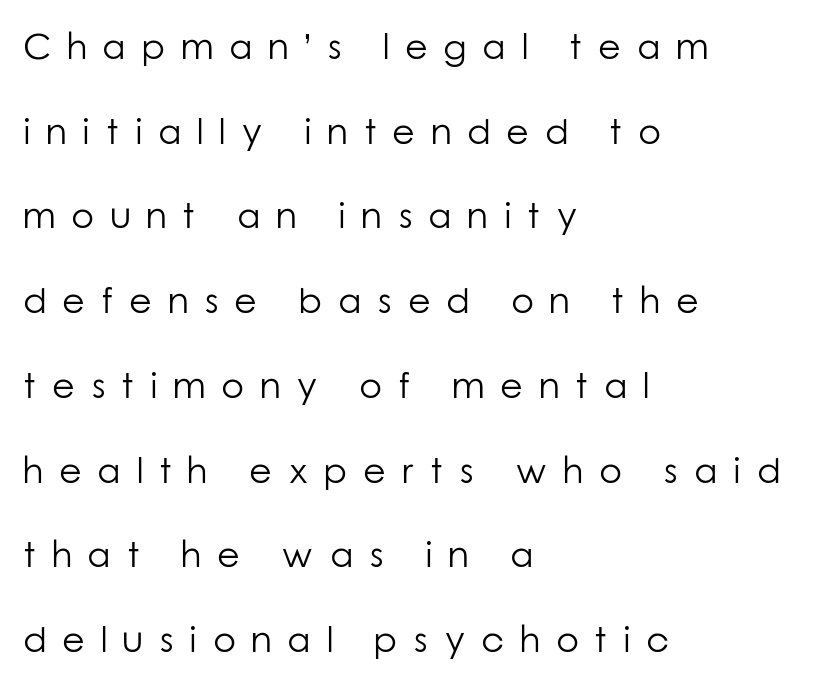
Q: Is the text bold? A: No.
Q: Is the text italic (slanted)? A: No, it is upright.
Q: Is the typeface a serif or a sans-serif typeface? A: Sans-serif.
Q: Is the text underlined? A: No.
Q: How is the paragraph aligned? A: Left-aligned.
Q: Is the spacing between letters normal or unusually wide? A: Unusually wide.
Q: Is the spacing between lines tight, normal or loose? A: Loose.
Q: Width (condensed, normal, or wide)? A: Normal.
Q: Stroke contrast? A: Low.
Q: x-height? A: Medium.
Q: Monospaced? A: No.
